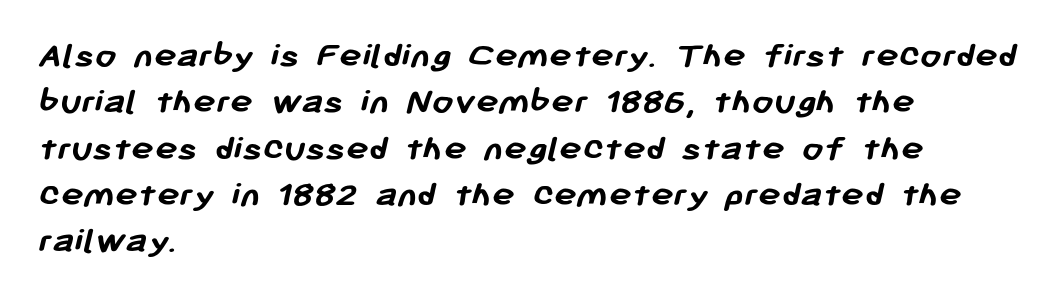
The paragraph has a hard left edge and a soft right edge. The space directly below the letters is spotless. Note the varied advance widths — an 'i' is clearly narrower than an 'm'. In terms of weight, the rendering is a true, heavy bold.
